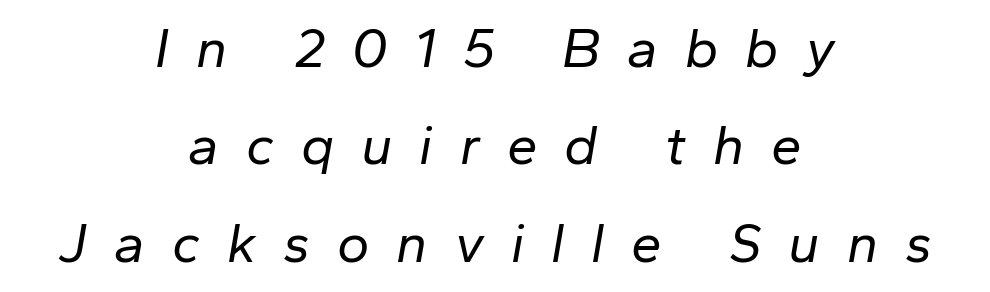
{"italic": "yes", "lean": "right", "slant_degrees": 10, "bold": "no", "weight": "regular", "width": "normal", "stroke_contrast": "low", "x_height": "medium", "monospaced": "no", "underline": "no", "align": "center", "line_spacing_ratio": 1.77, "letter_spacing": "wide", "letter_spacing_em": 0.49, "glyph_px": 55}
